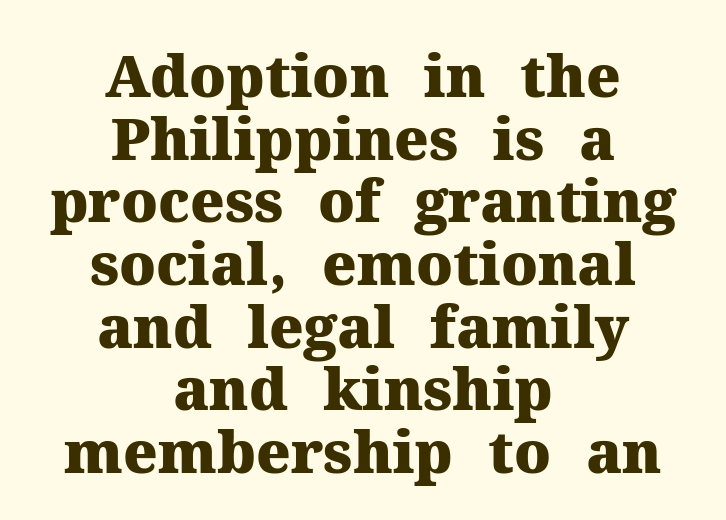
The image shows 58 px heavy serif type, upright; set centered, tight line spacing (1.08x), normal letter spacing, not underlined; medium stroke contrast and a medium x-height.
